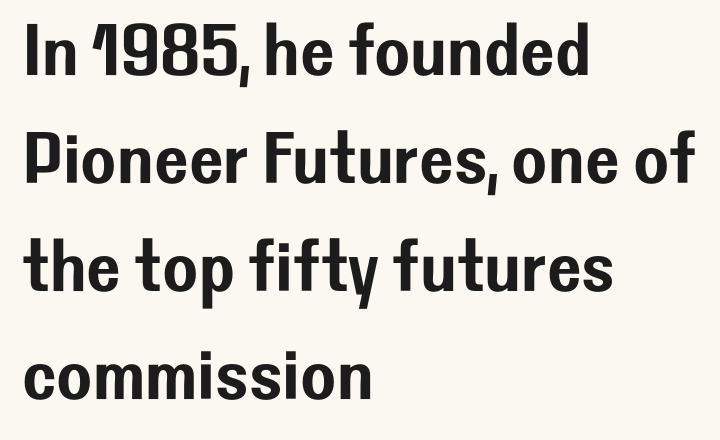
{"serif": "no", "italic": "no", "width": "normal", "stroke_contrast": "low", "x_height": "medium", "monospaced": "no", "underline": "no", "align": "left", "line_spacing": "normal", "line_spacing_ratio": 1.48, "letter_spacing": "normal", "letter_spacing_em": 0.0, "glyph_px": 73}
